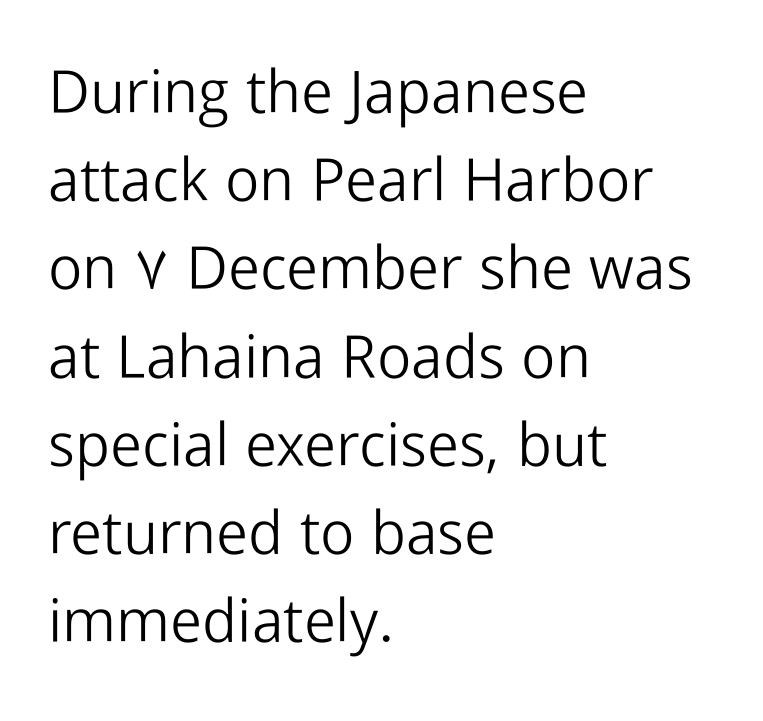
The image shows 60 px light sans-serif type, upright; set left-aligned, normal line spacing (1.47x), normal letter spacing, not underlined; low stroke contrast and a medium x-height.
